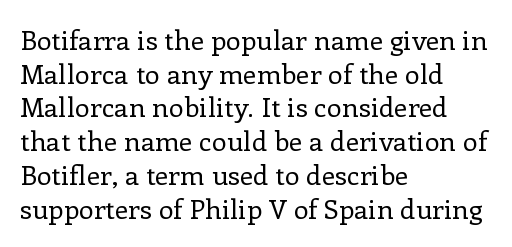
Q: Is the text bold? A: No.
Q: Is the text italic (slanted)? A: No, it is upright.
Q: Is the text underlined? A: No.
Q: How is the paragraph aligned? A: Left-aligned.
Q: Is the spacing between letters normal or unusually wide? A: Normal.
Q: Is the spacing between lines tight, normal or loose? A: Normal.
